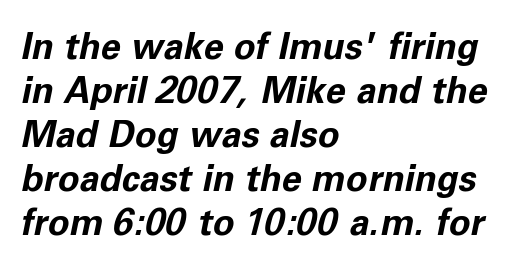
Q: Is the text bold? A: Yes.
Q: Is the text italic (slanted)? A: Yes, it leans right by about 11 degrees.
Q: Is the text underlined? A: No.
Q: How is the paragraph aligned? A: Left-aligned.
Q: Is the spacing between letters normal or unusually wide? A: Normal.
Q: Width (condensed, normal, or wide)? A: Normal.
Q: Stroke contrast? A: Low.
Q: x-height? A: Medium.
Q: Monospaced? A: No.
